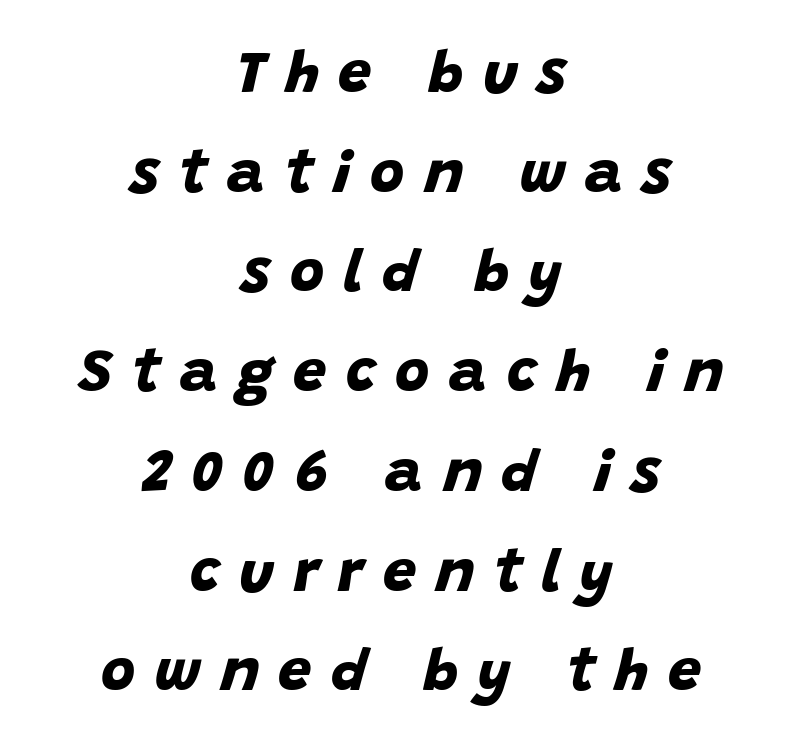
{"serif": "no", "bold": "yes", "weight": "bold", "width": "normal", "stroke_contrast": "low", "x_height": "large", "monospaced": "no", "underline": "no", "align": "center", "line_spacing": "normal", "line_spacing_ratio": 1.69, "letter_spacing": "wide", "letter_spacing_em": 0.33, "glyph_px": 59}
